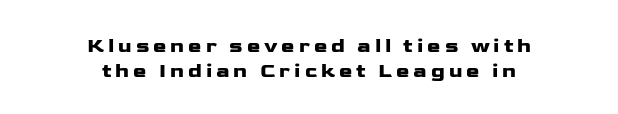
Q: Is the text italic (slanted)? A: No, it is upright.
Q: Is the text underlined? A: No.
Q: How is the paragraph aligned? A: Centered.
Q: Is the spacing between letters normal or unusually wide? A: Unusually wide.
